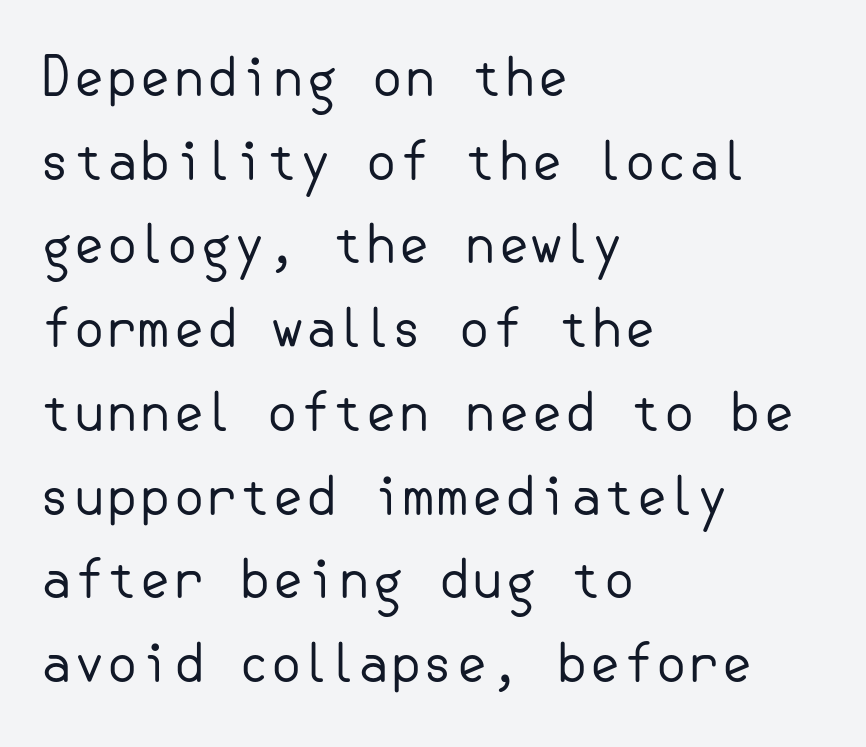
The image shows 53 px regular-weight sans-serif type, upright; set left-aligned, normal line spacing (1.58x), normal letter spacing, not underlined; low stroke contrast and a small x-height.
